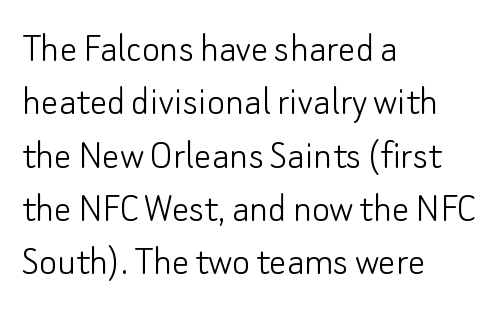
Q: Is the text bold? A: No.
Q: Is the text italic (slanted)? A: No, it is upright.
Q: Is the typeface a serif or a sans-serif typeface? A: Sans-serif.
Q: Is the text underlined? A: No.
Q: How is the paragraph aligned? A: Left-aligned.
Q: Is the spacing between letters normal or unusually wide? A: Normal.
Q: Width (condensed, normal, or wide)? A: Normal.
Q: Stroke contrast? A: Low.
Q: x-height? A: Small.
Q: Monospaced? A: No.
